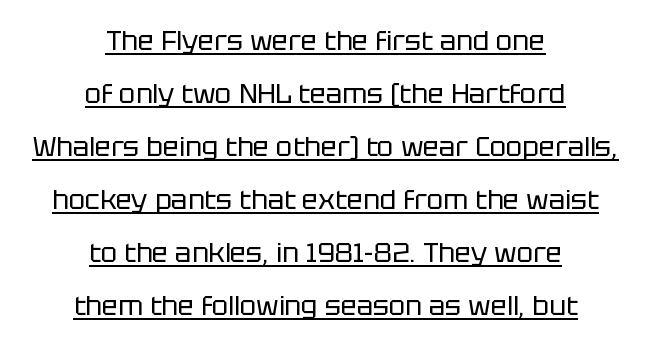
A continuous stroke trails under the words, as in a hyperlink. Summary of vertical rhythm: relaxed, with wide interline spacing. Here the glyphs are tracked normally, forming tight word shapes. This is the regular roman posture of the typeface. Is this a heavy cut? Hardly; it is regular or lighter.
